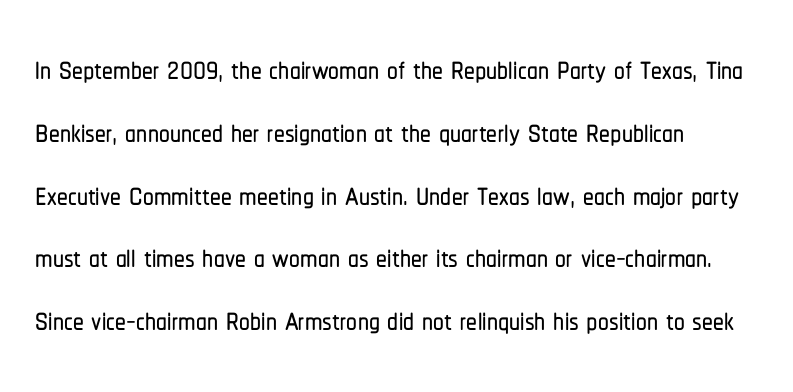
Q: Is the text italic (slanted)? A: No, it is upright.
Q: Is the typeface a serif or a sans-serif typeface? A: Sans-serif.
Q: Is the text underlined? A: No.
Q: How is the paragraph aligned? A: Left-aligned.
Q: Is the spacing between letters normal or unusually wide? A: Normal.
Q: Is the spacing between lines tight, normal or loose? A: Normal.
Q: Width (condensed, normal, or wide)? A: Condensed.
Q: Stroke contrast? A: Low.
Q: x-height? A: Medium.
Q: Monospaced? A: No.
